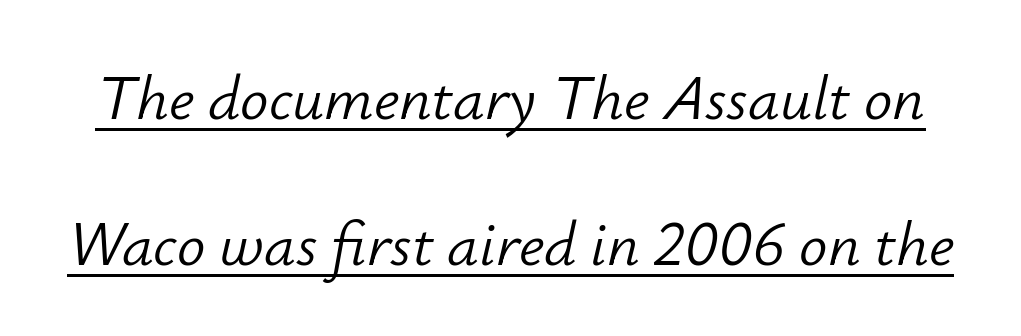
Q: Is the text bold? A: No.
Q: Is the text italic (slanted)? A: Yes, it leans right by about 12 degrees.
Q: Is the text underlined? A: Yes.
Q: Is the spacing between letters normal or unusually wide? A: Normal.
Q: Is the spacing between lines tight, normal or loose? A: Loose.
Q: Width (condensed, normal, or wide)? A: Normal.
Q: Stroke contrast? A: Low.
Q: x-height? A: Small.
Q: Monospaced? A: No.
